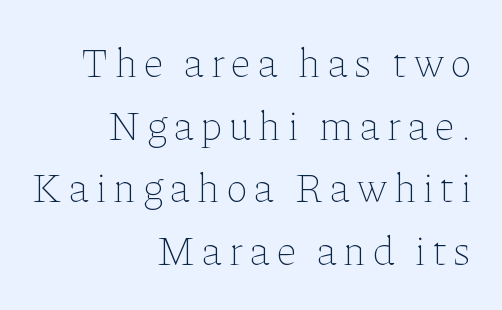
{"italic": "no", "bold": "no", "weight": "thin", "width": "normal", "stroke_contrast": "low", "x_height": "medium", "monospaced": "no", "underline": "no", "align": "right", "line_spacing": "normal", "line_spacing_ratio": 1.53, "glyph_px": 41}
